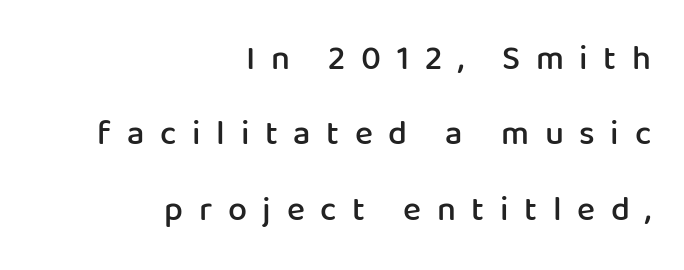
Q: Is the text bold? A: Semi-bold.
Q: Is the text italic (slanted)? A: No, it is upright.
Q: Is the typeface a serif or a sans-serif typeface? A: Sans-serif.
Q: Is the text underlined? A: No.
Q: How is the paragraph aligned? A: Right-aligned.
Q: Is the spacing between letters normal or unusually wide? A: Unusually wide.
Q: Is the spacing between lines tight, normal or loose? A: Loose.
Q: Width (condensed, normal, or wide)? A: Normal.
Q: Stroke contrast? A: Low.
Q: x-height? A: Medium.
Q: Monospaced? A: No.
